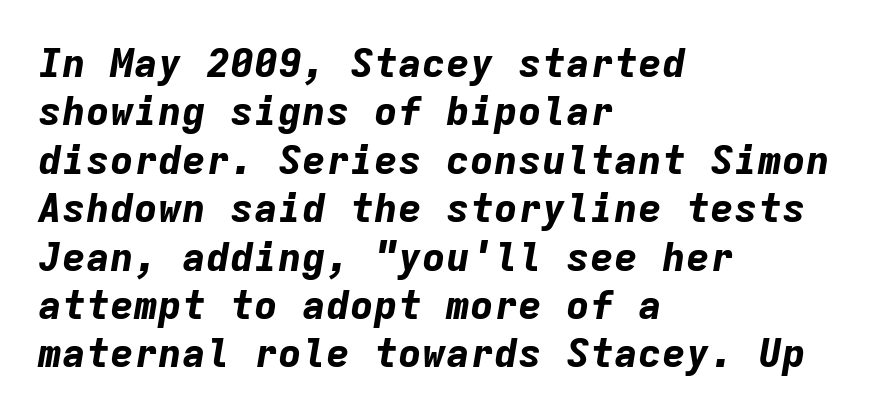
The image shows 40 px bold type, italic (leaning right), monospaced; set left-aligned, line spacing 1.21x, normal letter spacing, not underlined; low stroke contrast and a medium x-height.
